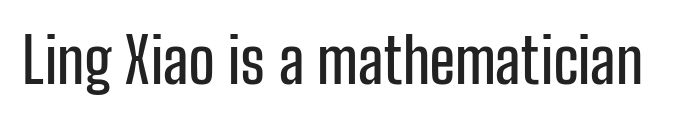
{"serif": "no", "italic": "no", "width": "condensed", "stroke_contrast": "low", "x_height": "medium", "monospaced": "no", "underline": "no", "letter_spacing": "normal", "letter_spacing_em": 0.0, "glyph_px": 62}
